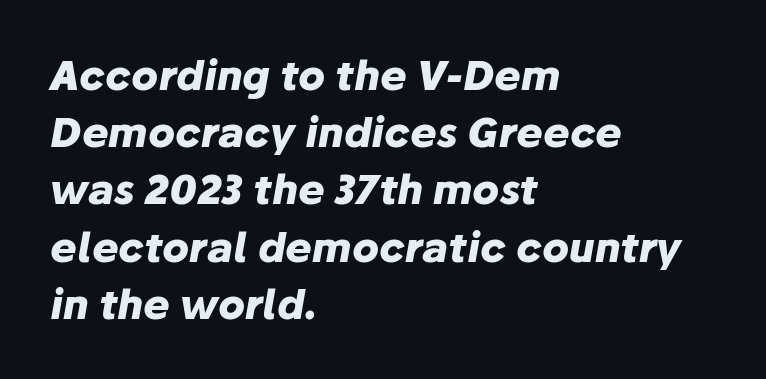
The image shows 40 px heavy type, italic (leaning right); set left-aligned, normal line spacing (1.43x), normal letter spacing, not underlined; low stroke contrast and a medium x-height.
